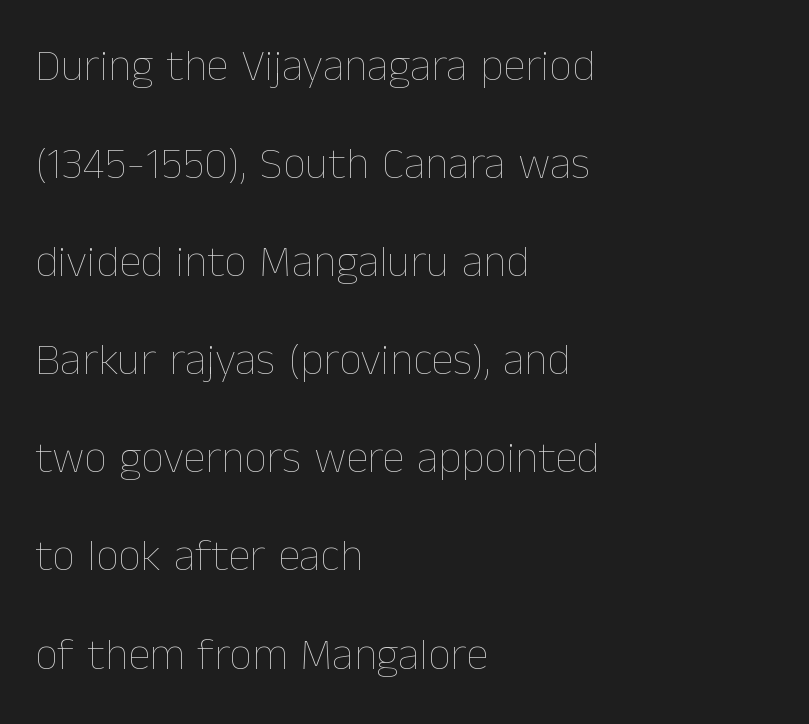
Q: Is the text bold? A: No.
Q: Is the text italic (slanted)? A: No, it is upright.
Q: Is the text underlined? A: No.
Q: How is the paragraph aligned? A: Left-aligned.
Q: Is the spacing between letters normal or unusually wide? A: Normal.
Q: Is the spacing between lines tight, normal or loose? A: Loose.
Q: Width (condensed, normal, or wide)? A: Normal.
Q: Stroke contrast? A: Low.
Q: x-height? A: Medium.
Q: Monospaced? A: No.
